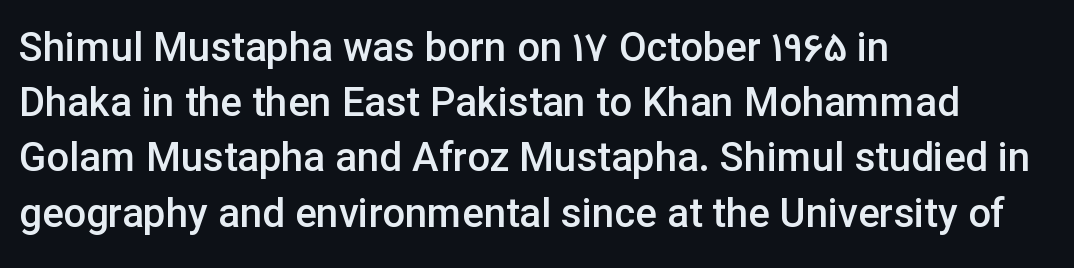
{"serif": "no", "italic": "no", "bold": "semi", "weight": "semibold", "width": "normal", "stroke_contrast": "low", "x_height": "medium", "monospaced": "no", "underline": "no", "align": "left", "line_spacing": "normal", "line_spacing_ratio": 1.38, "letter_spacing": "normal", "letter_spacing_em": 0.0, "glyph_px": 40}
